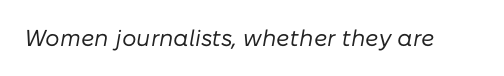
Q: Is the text bold? A: No.
Q: Is the text italic (slanted)? A: Yes, it leans right by about 10 degrees.
Q: Is the text underlined? A: No.
Q: Is the spacing between letters normal or unusually wide? A: Normal.
